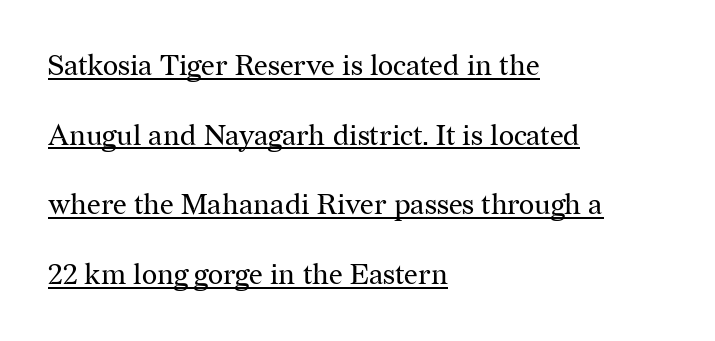
Weight: regular or lighter. The lettering holds an erect, upright posture throughout. The passage shown is typed in a proportional face where columns would drift. A continuous stroke trails under the words, as in a hyperlink. The designer dialed line spacing up above the default. Serifs: yes, visible at the terminals of the letterforms.
